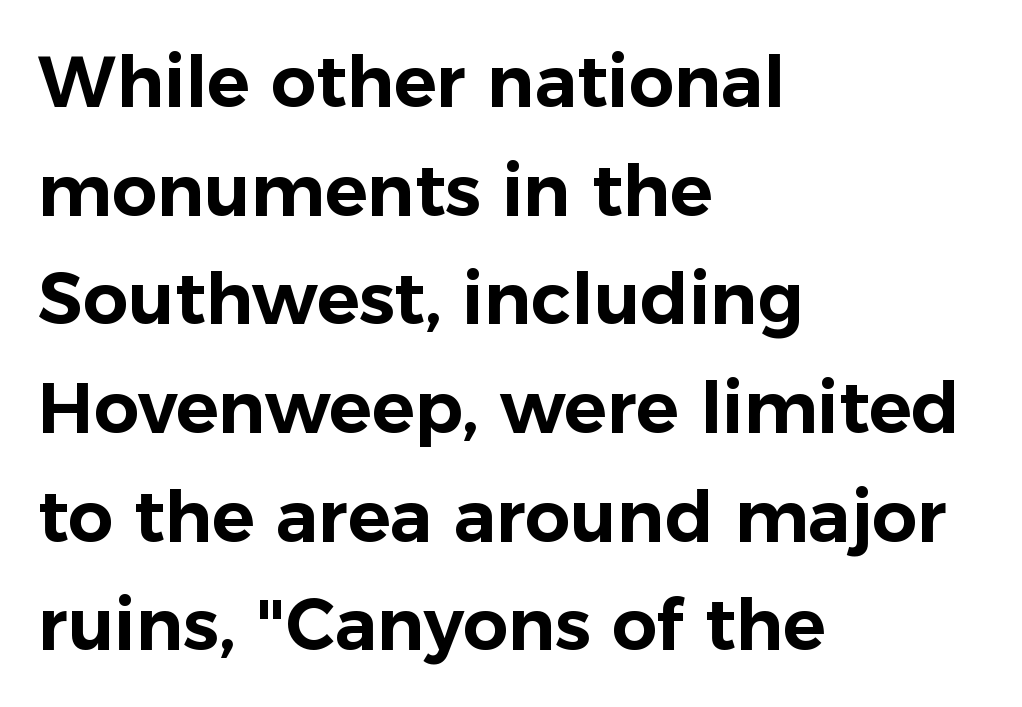
The image shows 71 px sans-serif type, upright; set left-aligned, normal line spacing (1.53x), normal letter spacing, not underlined; low stroke contrast and a medium x-height.
